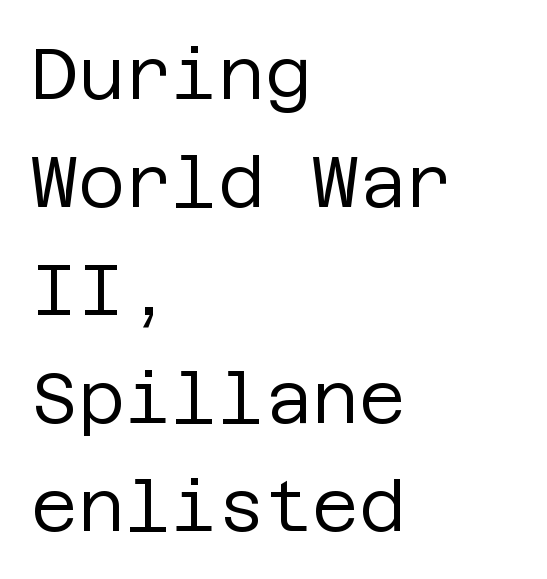
The image shows 72 px regular-weight sans-serif type, upright; set left-aligned, normal line spacing (1.5x), normal letter spacing, not underlined; low stroke contrast and a large x-height.
